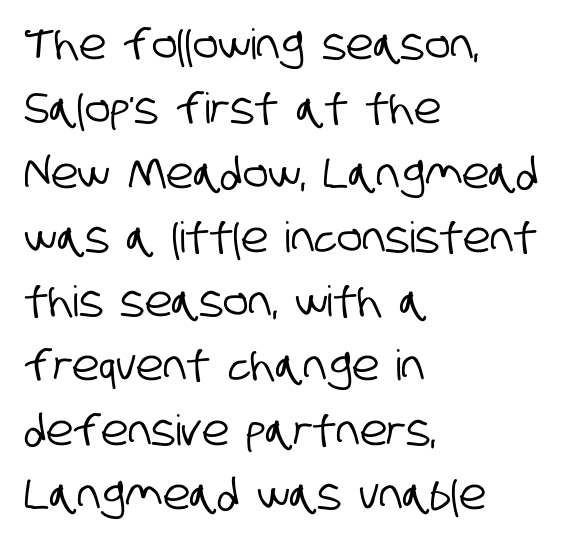
Q: Is the typeface a serif or a sans-serif typeface? A: Sans-serif.
Q: Is the text underlined? A: No.
Q: How is the paragraph aligned? A: Left-aligned.
Q: Is the spacing between letters normal or unusually wide? A: Normal.
Q: Is the spacing between lines tight, normal or loose? A: Normal.
Q: Width (condensed, normal, or wide)? A: Condensed.
Q: Stroke contrast? A: Low.
Q: x-height? A: Large.
Q: Monospaced? A: No.
